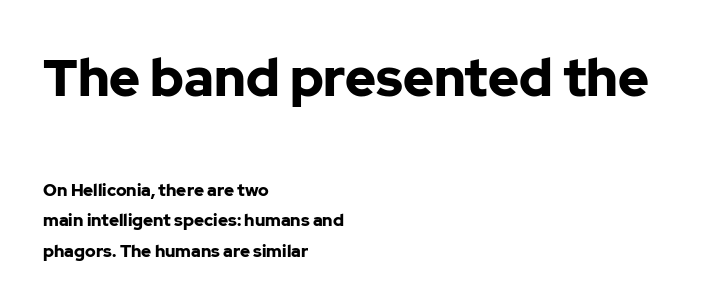
Q: Is the text bold? A: Yes.
Q: Is the text italic (slanted)? A: No, it is upright.
Q: Is the typeface a serif or a sans-serif typeface? A: Sans-serif.
Q: Is the text underlined? A: No.
Q: How is the paragraph aligned? A: Left-aligned.
Q: Is the spacing between letters normal or unusually wide? A: Normal.
Q: Which block of text is set in a larger size, the first (top) or the second (bottom)? A: The first (top) one.
Q: Width (condensed, normal, or wide)? A: Normal.
Q: Stroke contrast? A: Low.
Q: x-height? A: Medium.
Q: Monospaced? A: No.
